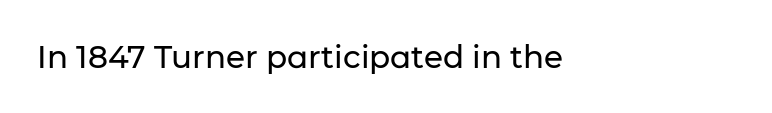
{"serif": "no", "italic": "no", "width": "normal", "stroke_contrast": "low", "x_height": "medium", "monospaced": "no", "underline": "no", "letter_spacing": "normal", "letter_spacing_em": 0.0, "glyph_px": 31}
